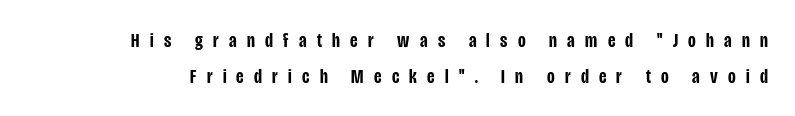
Q: Is the text bold? A: Semi-bold.
Q: Is the text italic (slanted)? A: No, it is upright.
Q: Is the text underlined? A: No.
Q: Is the spacing between letters normal or unusually wide? A: Unusually wide.
